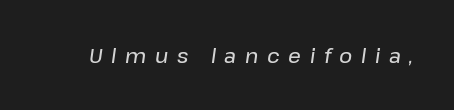
{"italic": "yes", "lean": "right", "slant_degrees": 8, "underline": "no", "letter_spacing": "wide", "letter_spacing_em": 0.43, "glyph_px": 20}
